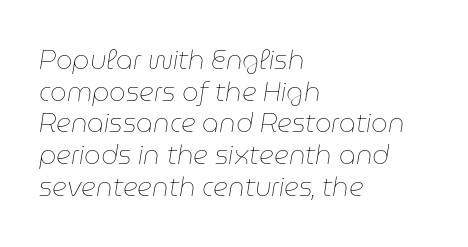
{"italic": "yes", "lean": "right", "slant_degrees": 9, "bold": "no", "underline": "no", "align": "left", "line_spacing_ratio": 1.22, "letter_spacing": "normal", "letter_spacing_em": 0.0, "glyph_px": 26}
